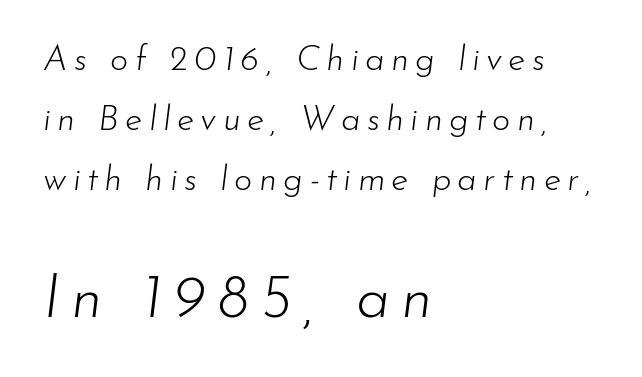
The image shows 61 px light type, italic (leaning right); set left-aligned, line spacing 1.71x, not underlined; the second (bottom) block is 1.74x larger; low stroke contrast and a small x-height.
